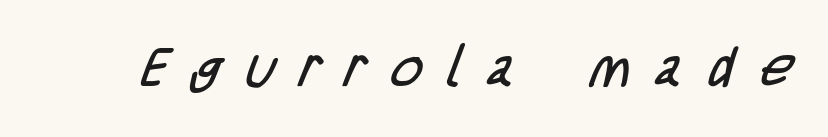
Q: Is the text bold? A: No.
Q: Is the typeface a serif or a sans-serif typeface? A: Sans-serif.
Q: Is the text underlined? A: No.
Q: Is the spacing between letters normal or unusually wide? A: Unusually wide.
Q: Width (condensed, normal, or wide)? A: Condensed.
Q: Stroke contrast? A: Low.
Q: x-height? A: Large.
Q: Monospaced? A: No.
